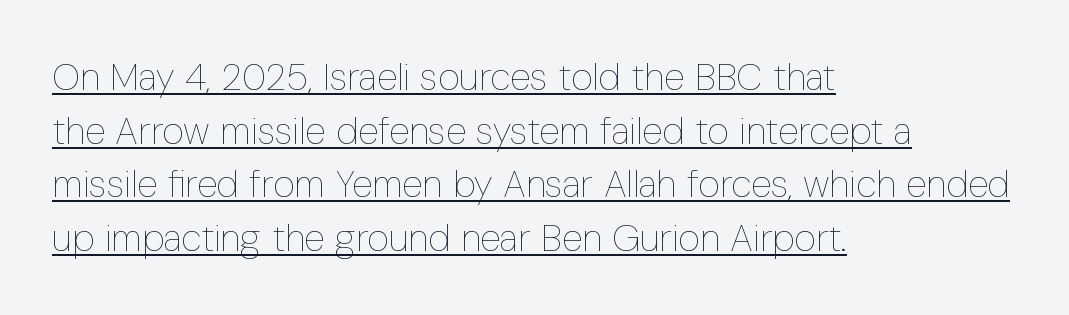
Students, observe the line beneath the letters — that is underlining. Compared with a centered layout, this one pins lines to the left instead. Observe the ordinary spacing: letters are neighbours, not strangers. This sample has the flowing, uneven cadence of proportional lettering. The weight would be labelled regular, book, light, or lighter still. The designer left line spacing at the default.
